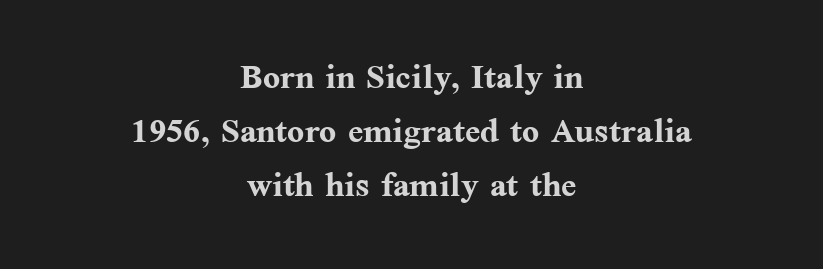
Q: Is the text bold? A: Yes.
Q: Is the text italic (slanted)? A: No, it is upright.
Q: Is the typeface a serif or a sans-serif typeface? A: Serif.
Q: Is the text underlined? A: No.
Q: How is the paragraph aligned? A: Centered.
Q: Is the spacing between letters normal or unusually wide? A: Normal.
Q: Width (condensed, normal, or wide)? A: Normal.
Q: Stroke contrast? A: Medium.
Q: x-height? A: Medium.
Q: Monospaced? A: No.
